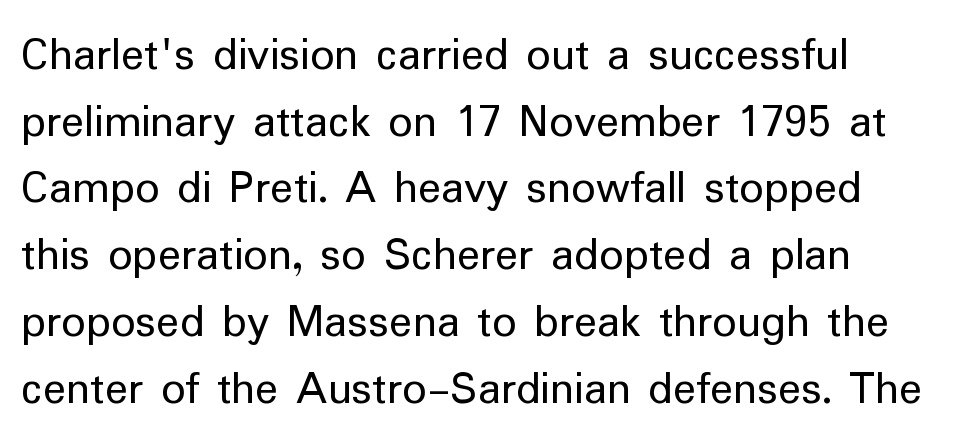
{"serif": "no", "italic": "no", "bold": "no", "weight": "regular", "width": "normal", "stroke_contrast": "low", "x_height": "medium", "monospaced": "no", "underline": "no", "align": "left", "line_spacing": "normal", "line_spacing_ratio": 1.39, "letter_spacing": "normal", "letter_spacing_em": 0.0, "glyph_px": 48}
